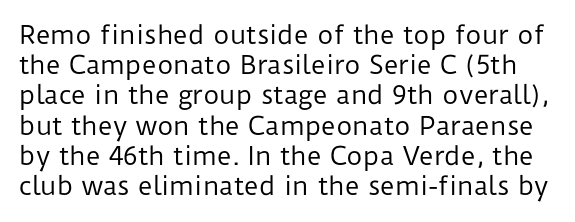
The image shows 25 px text type, upright; set line spacing 1.21x, normal letter spacing, not underlined.
